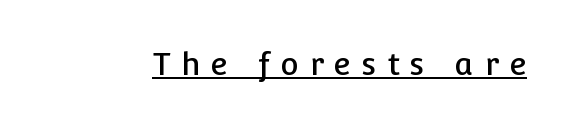
The image shows 31 px sans-serif type, upright; set unusually wide letter spacing (+0.35 em), underlined; low stroke contrast and a medium x-height.
